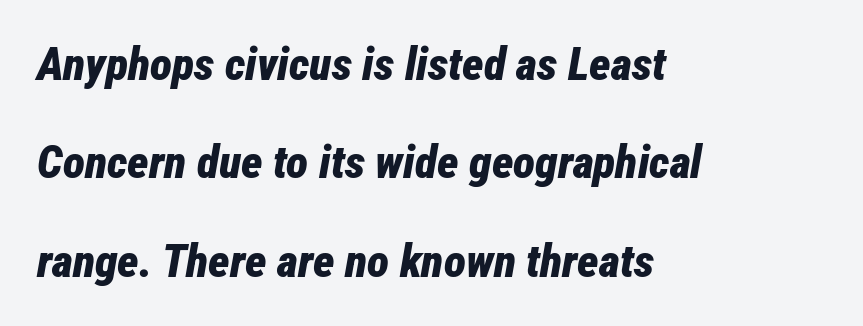
Q: Is the text bold? A: Yes.
Q: Is the text italic (slanted)? A: Yes, it leans right by about 12 degrees.
Q: Is the text underlined? A: No.
Q: How is the paragraph aligned? A: Left-aligned.
Q: Is the spacing between letters normal or unusually wide? A: Normal.
Q: Is the spacing between lines tight, normal or loose? A: Loose.
Q: Width (condensed, normal, or wide)? A: Condensed.
Q: Stroke contrast? A: Low.
Q: x-height? A: Medium.
Q: Monospaced? A: No.
